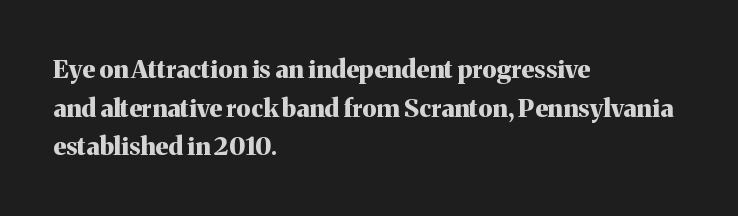
Q: Is the text bold? A: Yes.
Q: Is the text italic (slanted)? A: No, it is upright.
Q: Is the text underlined? A: No.
Q: How is the paragraph aligned? A: Left-aligned.
Q: Is the spacing between letters normal or unusually wide? A: Normal.
Q: Is the spacing between lines tight, normal or loose? A: Normal.
